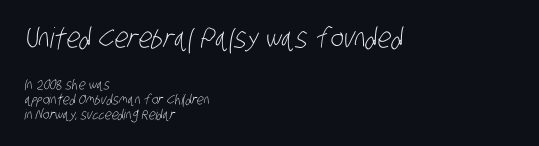
The image shows 28 px light, condensed sans-serif type; set left-aligned, tight line spacing (1.08x), normal letter spacing, not underlined; the first (top) block is 2.0x larger; low stroke contrast and a large x-height.
